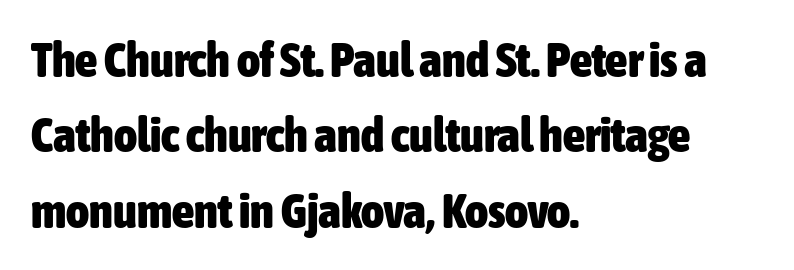
Each letter keeps its own natural width here, so spacing adapts to shape. This sample is left-justified, so line endings fall wherever the words run out. How are the letters spaced? Ordinarily, with no added tracking. Every character sits straight up, as roman type does. Stroke thickness is high; the sample reads as a true bold. What kind of face is this? One without serifs — a sans.
